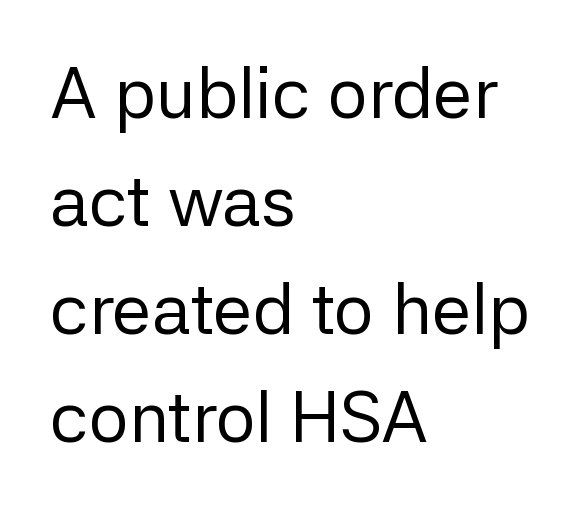
Q: Is the text bold? A: No.
Q: Is the text italic (slanted)? A: No, it is upright.
Q: Is the typeface a serif or a sans-serif typeface? A: Sans-serif.
Q: Is the text underlined? A: No.
Q: How is the paragraph aligned? A: Left-aligned.
Q: Is the spacing between letters normal or unusually wide? A: Normal.
Q: Is the spacing between lines tight, normal or loose? A: Normal.
Q: Width (condensed, normal, or wide)? A: Normal.
Q: Stroke contrast? A: Low.
Q: x-height? A: Medium.
Q: Monospaced? A: No.
